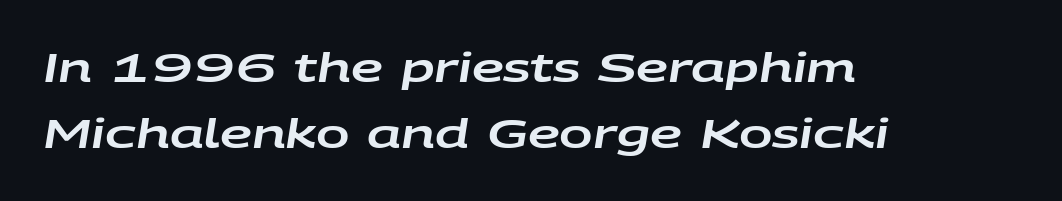
The image shows 40 px wide type, italic (leaning right); set left-aligned, normal line spacing (1.64x), normal letter spacing, not underlined; low stroke contrast and a large x-height.
